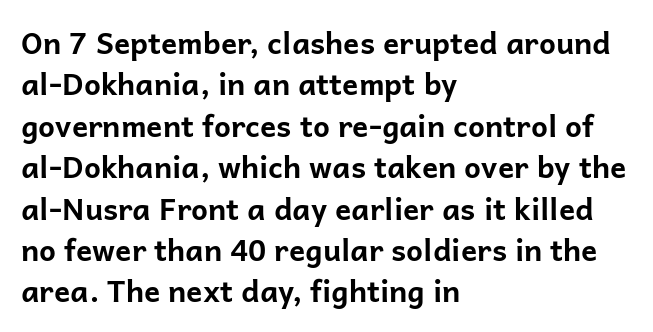
{"serif": "no", "italic": "no", "bold": "yes", "weight": "bold", "width": "normal", "stroke_contrast": "low", "x_height": "medium", "monospaced": "no", "underline": "no", "align": "left", "line_spacing": "normal", "line_spacing_ratio": 1.38, "letter_spacing": "normal", "letter_spacing_em": 0.0, "glyph_px": 30}
